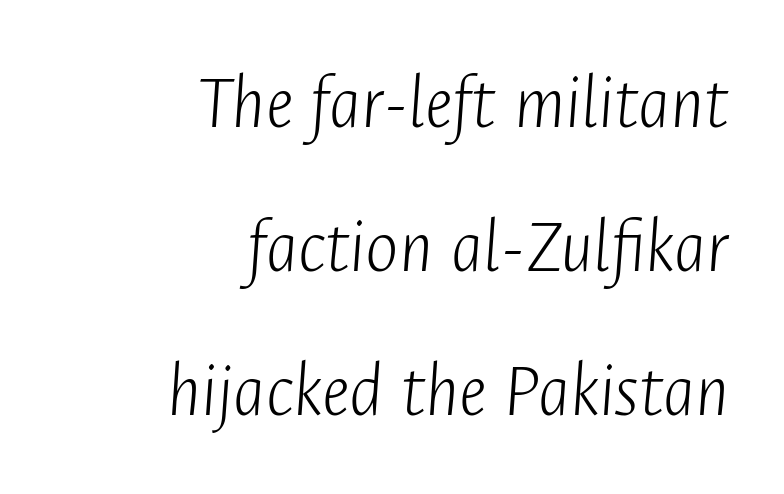
{"italic": "yes", "lean": "right", "slant_degrees": 4, "bold": "no", "weight": "light", "width": "condensed", "stroke_contrast": "low", "x_height": "medium", "monospaced": "no", "underline": "no", "align": "right", "line_spacing_ratio": 1.82, "letter_spacing": "normal", "letter_spacing_em": 0.0, "glyph_px": 79}
